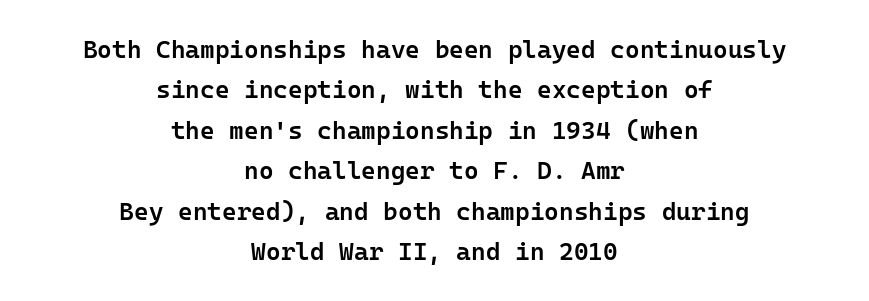
{"italic": "no", "bold": "semi", "underline": "no", "align": "center", "line_spacing": "normal", "line_spacing_ratio": 1.62, "letter_spacing": "normal", "letter_spacing_em": 0.0, "glyph_px": 25}
